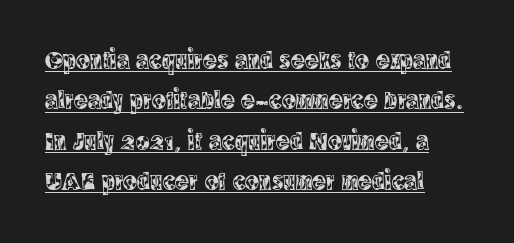
Q: Is the text italic (slanted)? A: No, it is upright.
Q: Is the text underlined? A: Yes.
Q: How is the paragraph aligned? A: Left-aligned.
Q: Is the spacing between letters normal or unusually wide? A: Normal.
Q: Is the spacing between lines tight, normal or loose? A: Normal.
